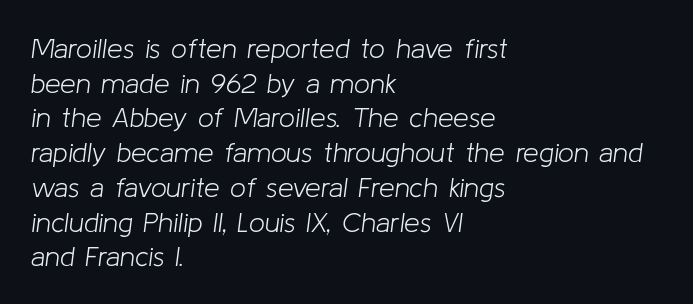
Q: Is the text bold? A: No.
Q: Is the text italic (slanted)? A: Yes, it leans right by about 8 degrees.
Q: Is the text underlined? A: No.
Q: How is the paragraph aligned? A: Left-aligned.
Q: Is the spacing between letters normal or unusually wide? A: Normal.
Q: Width (condensed, normal, or wide)? A: Normal.
Q: Stroke contrast? A: Low.
Q: x-height? A: Medium.
Q: Monospaced? A: No.
